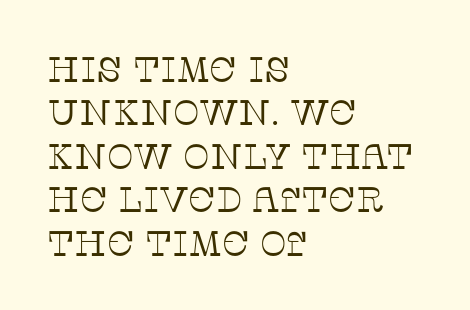
The image shows 35 px thin serif type, upright; set left-aligned, line spacing 1.24x, normal letter spacing, not underlined; low stroke contrast and a large x-height.
